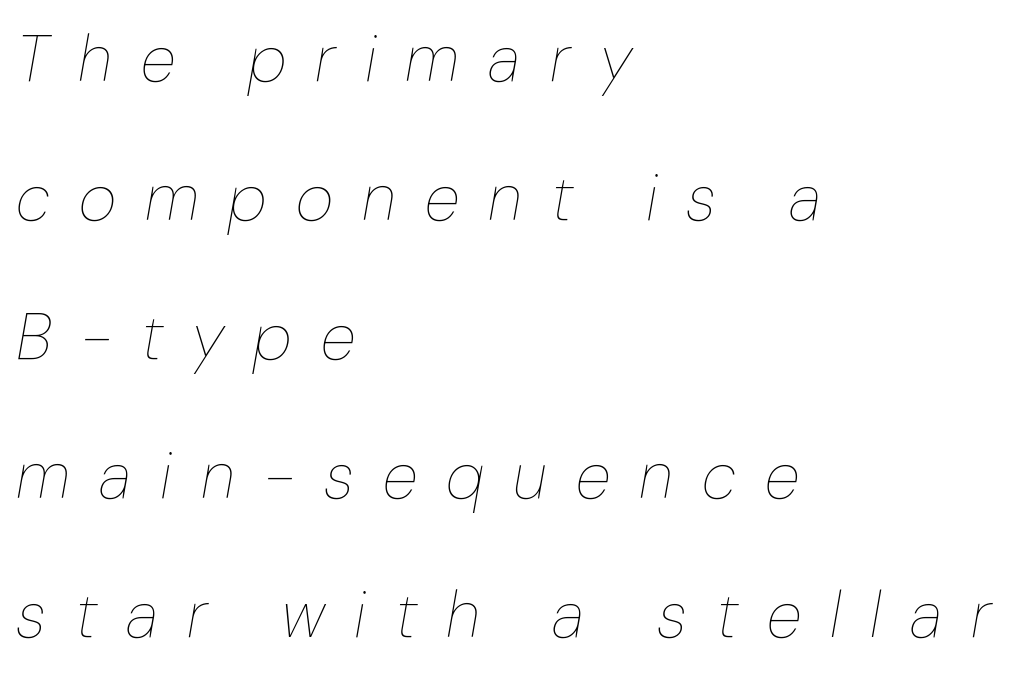
Observe the wide spacing: letters keep a clear distance from each other. Here the designer chose a conventional face with non-uniform glyph widths. Vertical stems look standard width or narrower in stroke. It's the slanting kind of type.
